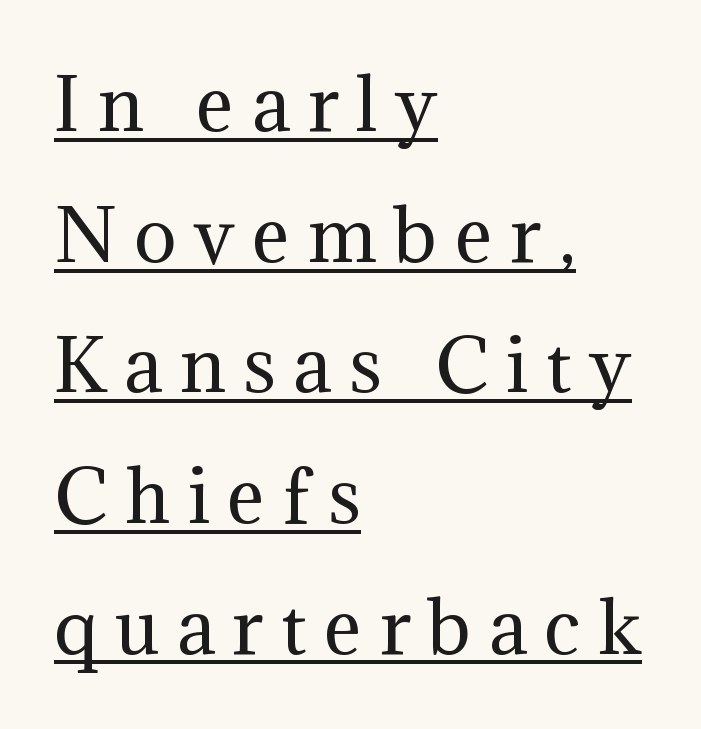
The image shows 71 px regular-weight serif type, upright; set left-aligned, line spacing 1.84x, unusually wide letter spacing (+0.25 em), underlined; medium stroke contrast and a medium x-height.
